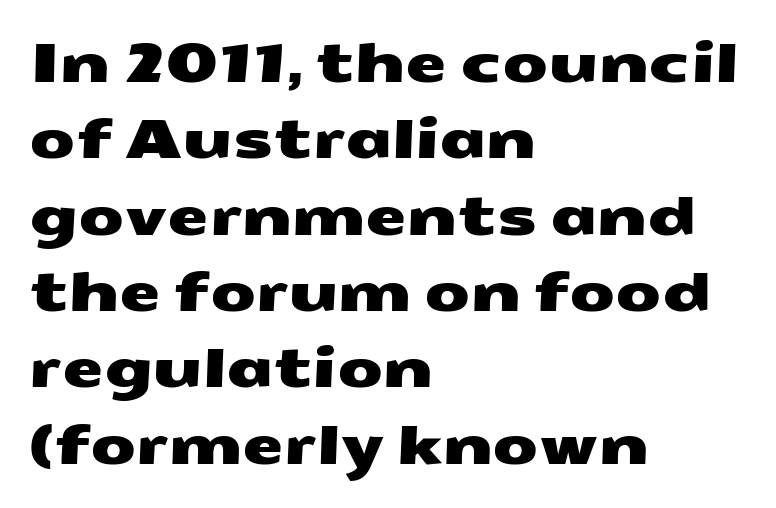
Classification — sans serif. The typesetter chose a ragged-right arrangement here. Lines of text with bare space underneath. Baseline-to-baseline distance is the conventional proportion of letter height. Proportional: the letters do not fall into vertical columns.
